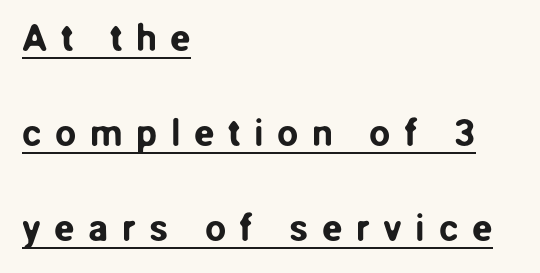
The image shows 38 px sans-serif type, upright; set left-aligned, loose line spacing (2.5x), unusually wide letter spacing (+0.35 em), underlined; low stroke contrast and a medium x-height.
